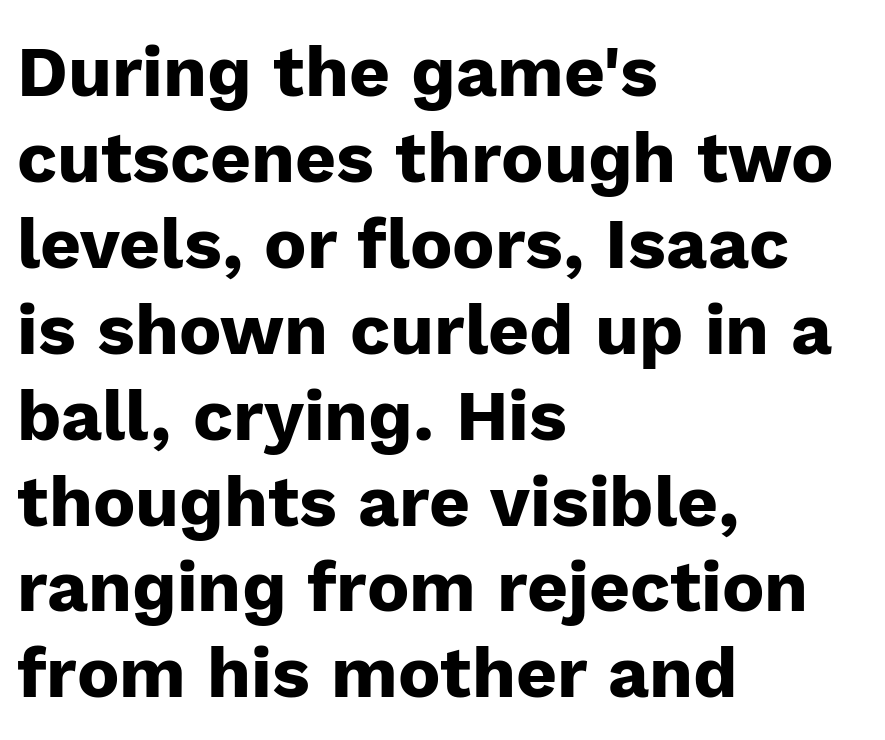
Q: Is the text bold? A: Yes.
Q: Is the text italic (slanted)? A: No, it is upright.
Q: Is the typeface a serif or a sans-serif typeface? A: Sans-serif.
Q: Is the text underlined? A: No.
Q: How is the paragraph aligned? A: Left-aligned.
Q: Is the spacing between letters normal or unusually wide? A: Normal.
Q: Width (condensed, normal, or wide)? A: Normal.
Q: Stroke contrast? A: Low.
Q: x-height? A: Medium.
Q: Monospaced? A: No.
